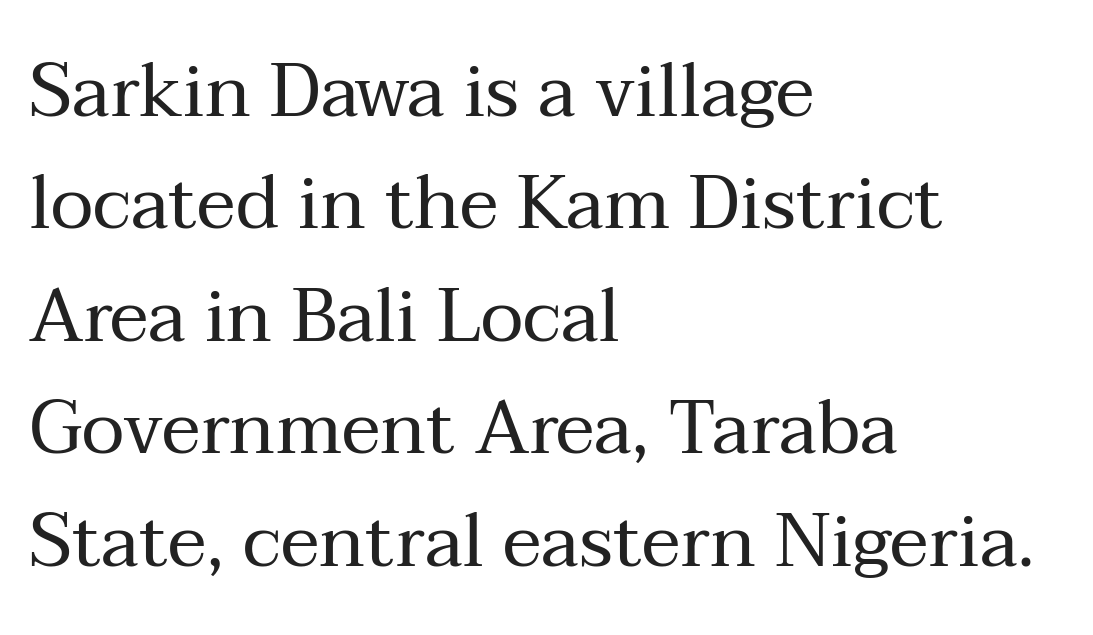
Q: Is the text bold? A: No.
Q: Is the text italic (slanted)? A: No, it is upright.
Q: Is the typeface a serif or a sans-serif typeface? A: Serif.
Q: Is the text underlined? A: No.
Q: How is the paragraph aligned? A: Left-aligned.
Q: Is the spacing between letters normal or unusually wide? A: Normal.
Q: Is the spacing between lines tight, normal or loose? A: Normal.
Q: Width (condensed, normal, or wide)? A: Normal.
Q: Stroke contrast? A: Medium.
Q: x-height? A: Medium.
Q: Monospaced? A: No.
